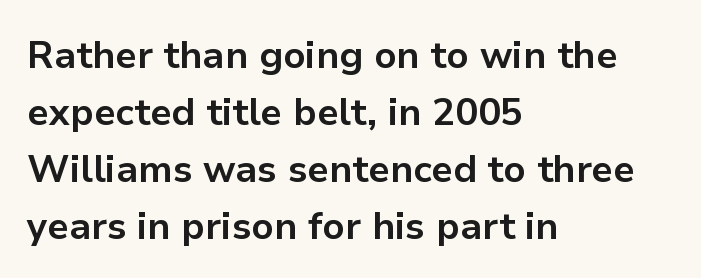
The image shows 38 px bold sans-serif type, upright; set left-aligned, normal line spacing (1.5x), normal letter spacing, not underlined; low stroke contrast and a medium x-height.
